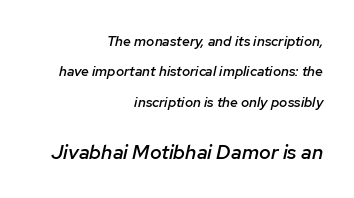
Slant detected: the letters are inclined. There is no visible air inserted between adjacent glyphs. A clean baseline with only descenders dipping below it. The typesetting leans somewhat heavy: a semibold. The face used here appears at its bigger size in the lower chunk. Each new line begins a long way beneath the previous one.
